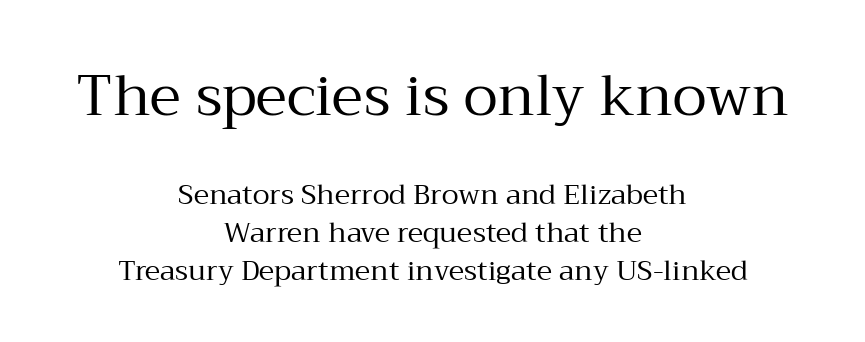
Size contrast runs from large at the top to small at the bottom. These lines are rendered in a variable-pitch font. Underlining? Definitely not there. Stem width sits at or under what a default text font uses. What's the leading like? Ordinary, nothing unusual. The lines are quadded center.
